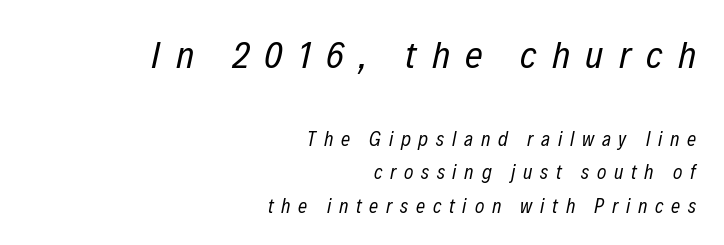
The image shows 39 px regular-weight, condensed type, italic (leaning right); set right-aligned, normal line spacing (1.68x), unusually wide letter spacing (+0.39 em), not underlined; the first (top) block is 1.95x larger; low stroke contrast and a medium x-height.
